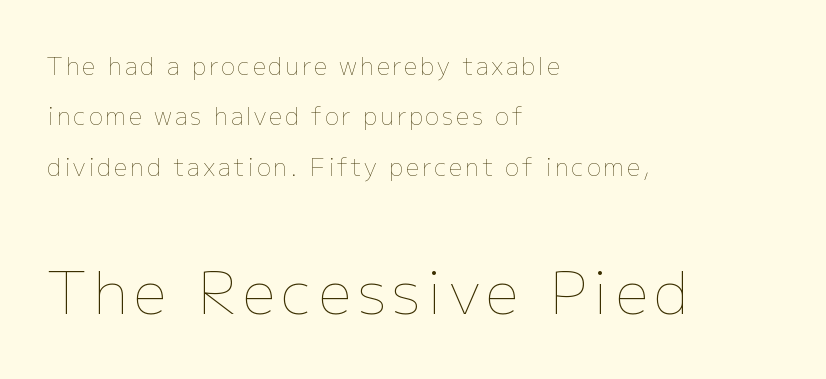
The rendering uses natural spacing where letterforms have individual widths. Weight class: somewhere from thin through regular. Posture: upright roman. Underlining? Definitely not there. A great deal of white space separates one row of letters from the next. Note: smaller setting up top, larger setting below.
